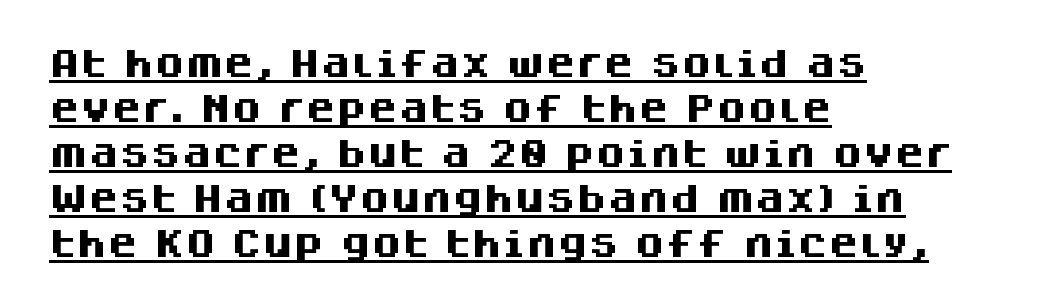
The image shows 31 px heavy sans-serif type, upright; set left-aligned, normal line spacing (1.45x), normal letter spacing, underlined; medium stroke contrast and a large x-height.
